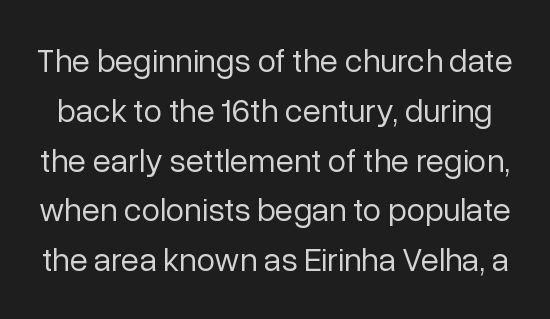
The image shows 33 px regular-weight sans-serif type, upright; set normal line spacing (1.51x), normal letter spacing, not underlined; low stroke contrast and a medium x-height.
